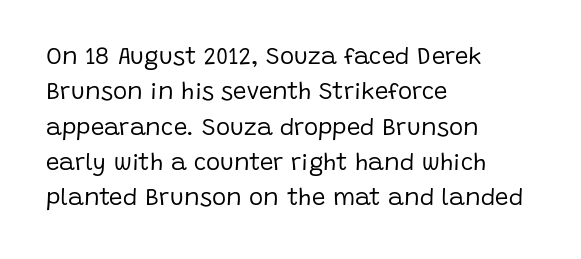
The image shows 24 px text type, upright; set left-aligned, normal line spacing (1.47x), normal letter spacing, not underlined.
